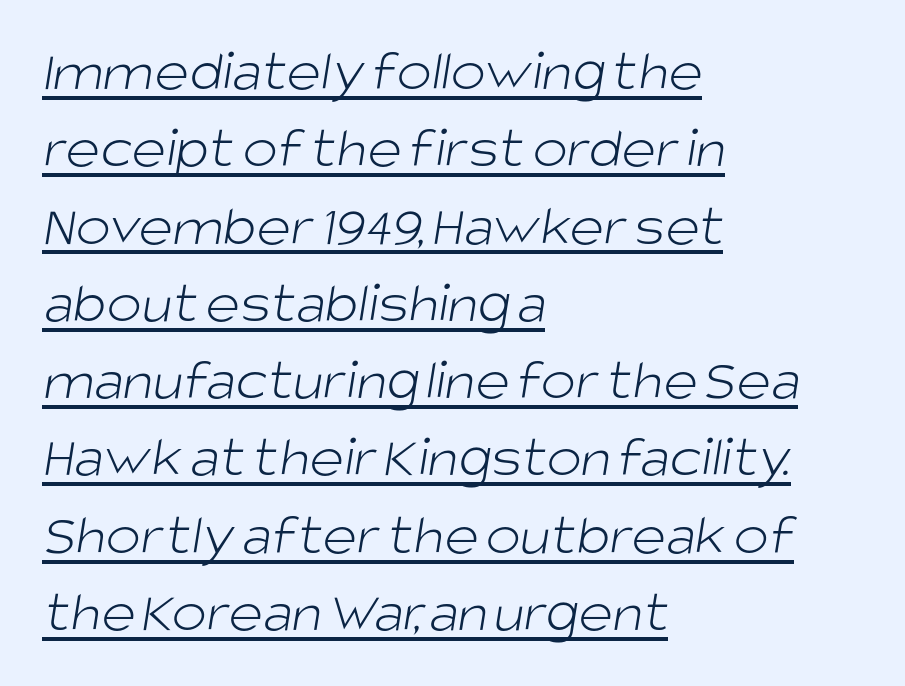
{"serif": "no", "bold": "no", "weight": "light", "width": "normal", "stroke_contrast": "low", "x_height": "large", "monospaced": "no", "underline": "yes", "align": "left", "line_spacing": "normal", "line_spacing_ratio": 1.31, "letter_spacing": "normal", "letter_spacing_em": 0.0, "glyph_px": 59}
